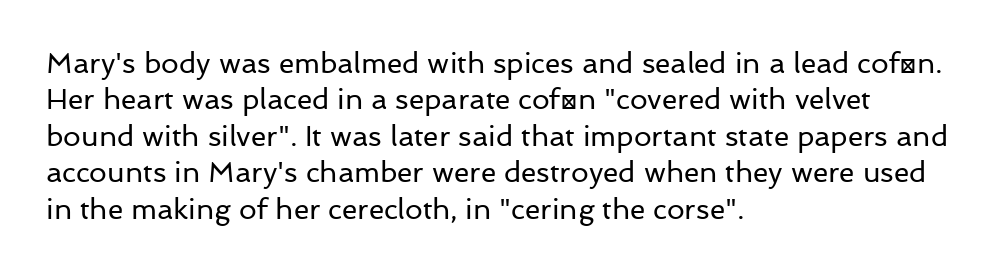
The tracking reads as untouched default to a designer's eye. The letters advance in unequal steps, a hallmark of proportional type. Typographically, this falls in the sans-serif category. Underlining? Definitely not there. The lines in this sample share a left origin and differ only in where they stop. Quick note: interline space is typical.
